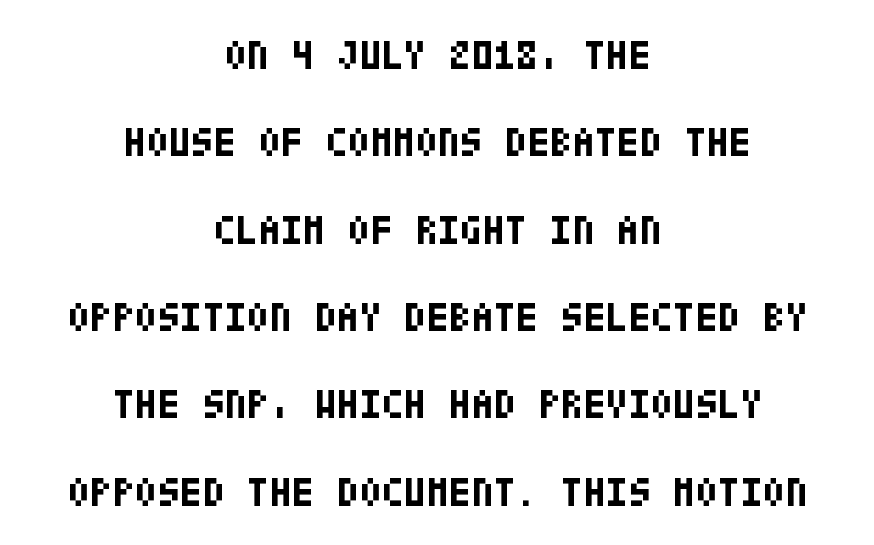
Quick note: not italic, upright. Widely set lines give the paragraph a tall, airy silhouette. Letter spacing: default. Look at the stroke-to-counter ratio: heavy, a bold. The typeface chosen for these lines omits serifs. Centered paragraph, ragged on both sides.
